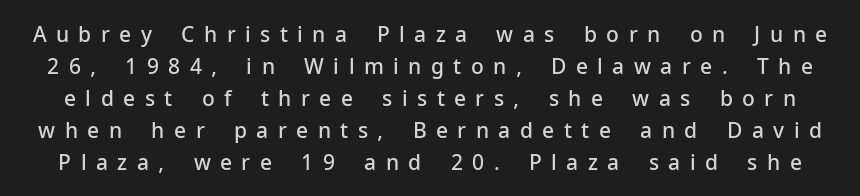
Does the lettering tilt? It doesn't — this is upright. The words here are not underlined. Baseline-to-baseline distance is the conventional proportion of letter height. The rendering uses a semibold face; strokes are thickened but not to full bold. Display-style spreading of the glyphs; the letterfit is very open.
